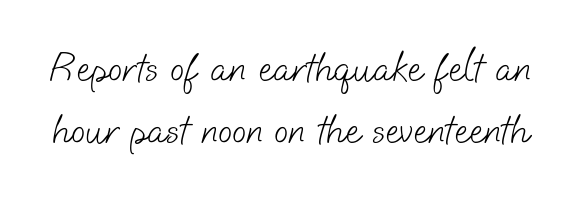
Q: Is the text bold? A: No.
Q: Is the typeface a serif or a sans-serif typeface? A: Sans-serif.
Q: Is the text underlined? A: No.
Q: Is the spacing between letters normal or unusually wide? A: Normal.
Q: Is the spacing between lines tight, normal or loose? A: Normal.
Q: Width (condensed, normal, or wide)? A: Normal.
Q: Stroke contrast? A: Low.
Q: x-height? A: Small.
Q: Monospaced? A: No.
